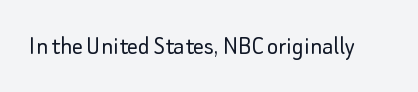
Has an underline been added? It has not. The type is set solid horizontally, with unmodified tracking. The characters are drawn with everyday or finer stroke widths. Every character sits straight up, as roman type does.
